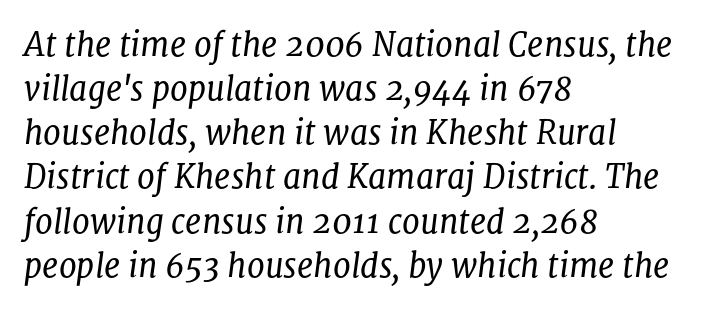
Q: Is the text bold? A: No.
Q: Is the text italic (slanted)? A: Yes, it leans right by about 8 degrees.
Q: Is the typeface a serif or a sans-serif typeface? A: Serif.
Q: Is the text underlined? A: No.
Q: How is the paragraph aligned? A: Left-aligned.
Q: Is the spacing between letters normal or unusually wide? A: Normal.
Q: Is the spacing between lines tight, normal or loose? A: Normal.
Q: Width (condensed, normal, or wide)? A: Normal.
Q: Stroke contrast? A: Low.
Q: x-height? A: Medium.
Q: Monospaced? A: No.
